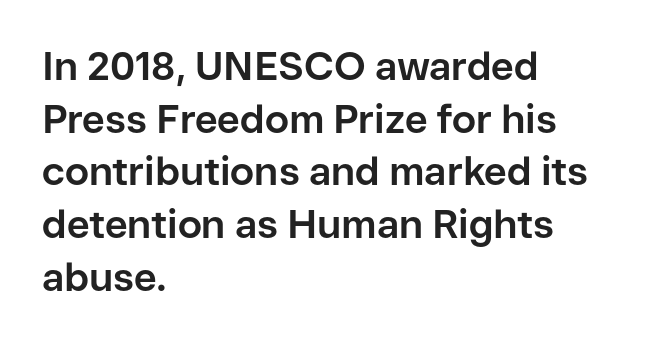
Q: Is the text bold? A: Yes.
Q: Is the text italic (slanted)? A: No, it is upright.
Q: Is the typeface a serif or a sans-serif typeface? A: Sans-serif.
Q: Is the text underlined? A: No.
Q: How is the paragraph aligned? A: Left-aligned.
Q: Is the spacing between letters normal or unusually wide? A: Normal.
Q: Is the spacing between lines tight, normal or loose? A: Normal.
Q: Width (condensed, normal, or wide)? A: Normal.
Q: Stroke contrast? A: Low.
Q: x-height? A: Medium.
Q: Monospaced? A: No.
